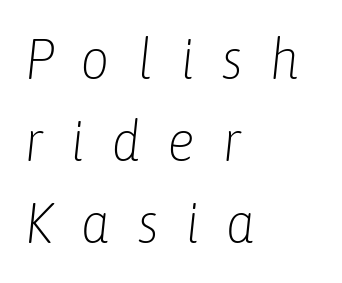
{"italic": "yes", "lean": "right", "slant_degrees": 6, "bold": "no", "weight": "light", "width": "condensed", "stroke_contrast": "low", "x_height": "medium", "monospaced": "no", "underline": "no", "align": "left", "line_spacing": "normal", "line_spacing_ratio": 1.44, "letter_spacing": "wide", "letter_spacing_em": 0.47, "glyph_px": 57}
